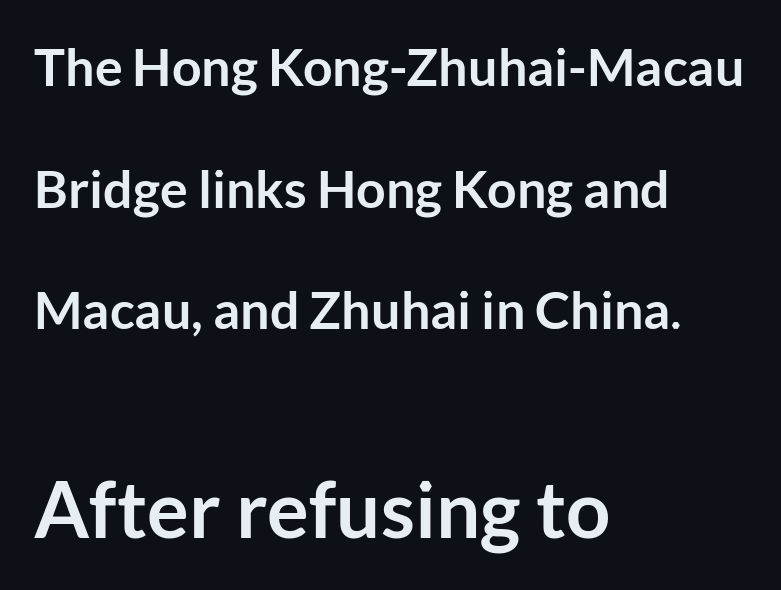
{"serif": "no", "italic": "no", "bold": "yes", "weight": "semibold", "width": "normal", "stroke_contrast": "low", "x_height": "medium", "monospaced": "no", "underline": "no", "align": "left", "line_spacing": "loose", "line_spacing_ratio": 2.34, "letter_spacing": "normal", "letter_spacing_em": 0.0, "larger_block": "second", "size_ratio": 1.5, "glyph_px": 78}
